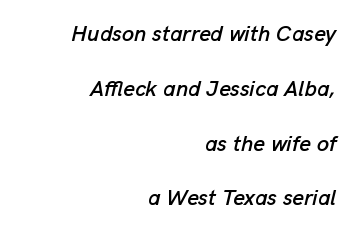
The strip under each line holds only bare page. Is the letter spacing exaggerated? No — it looks like the ordinary default. Notice the wide empty band between every row — that's loose leading. Line endings align vertically; line beginnings do not.
